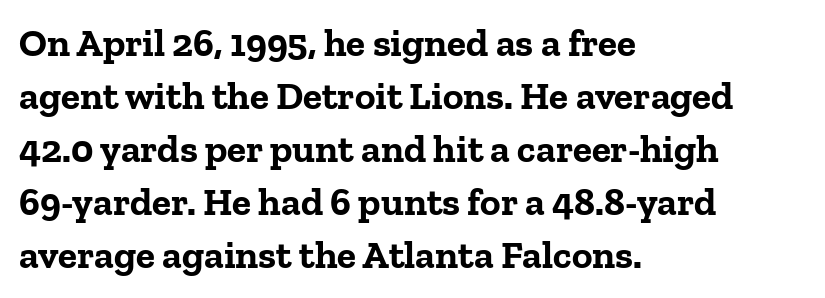
Q: Is the text bold? A: Yes.
Q: Is the text italic (slanted)? A: No, it is upright.
Q: Is the typeface a serif or a sans-serif typeface? A: Serif.
Q: Is the text underlined? A: No.
Q: How is the paragraph aligned? A: Left-aligned.
Q: Is the spacing between letters normal or unusually wide? A: Normal.
Q: Is the spacing between lines tight, normal or loose? A: Normal.
Q: Width (condensed, normal, or wide)? A: Normal.
Q: Stroke contrast? A: Low.
Q: x-height? A: Medium.
Q: Monospaced? A: No.
